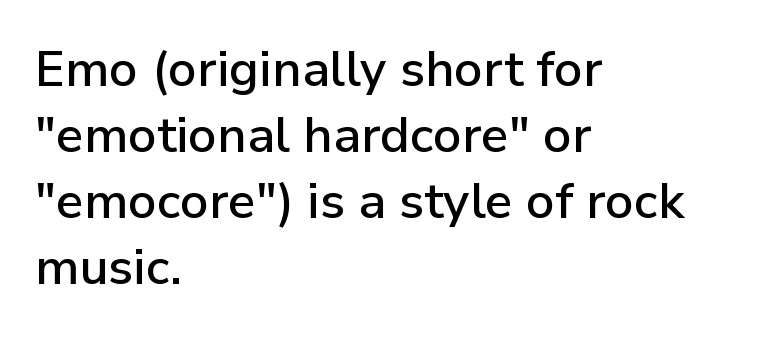
{"serif": "no", "italic": "no", "width": "normal", "stroke_contrast": "low", "x_height": "medium", "monospaced": "no", "underline": "no", "align": "left", "line_spacing": "normal", "line_spacing_ratio": 1.32, "letter_spacing": "normal", "letter_spacing_em": 0.0, "glyph_px": 50}
